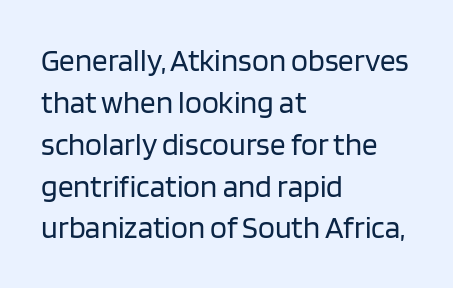
{"serif": "no", "italic": "no", "bold": "no", "weight": "regular", "width": "normal", "stroke_contrast": "low", "x_height": "large", "monospaced": "no", "underline": "no", "align": "left", "line_spacing": "normal", "line_spacing_ratio": 1.35, "letter_spacing": "normal", "letter_spacing_em": 0.0, "glyph_px": 31}
